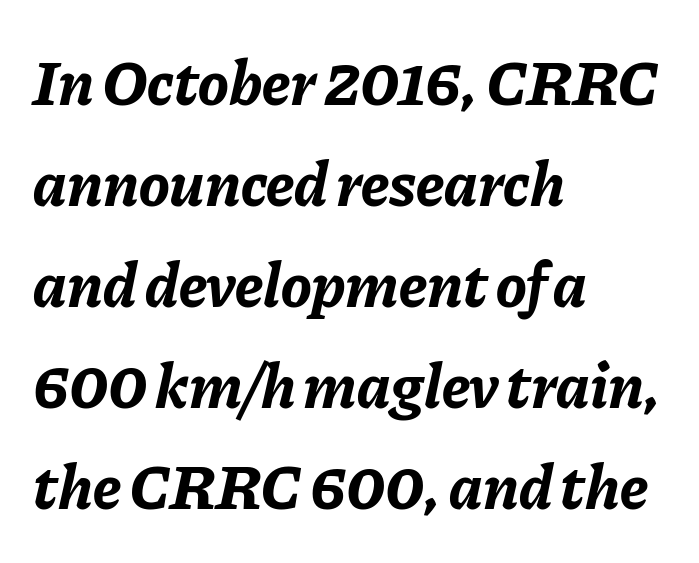
{"italic": "yes", "lean": "right", "slant_degrees": 11, "bold": "yes", "weight": "bold", "width": "normal", "stroke_contrast": "low", "x_height": "medium", "monospaced": "no", "underline": "no", "align": "left", "line_spacing": "normal", "line_spacing_ratio": 1.58, "letter_spacing": "normal", "letter_spacing_em": 0.0, "glyph_px": 64}
